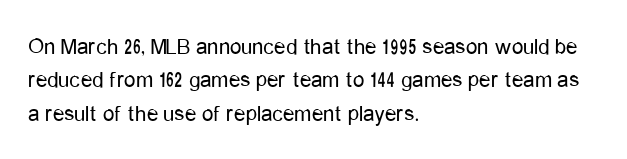
How would I describe the line gaps? Plain and ordinary. Just letters on the line, the space beneath them empty. Alignment: flush left. In terms of posture, this sample is upright.
